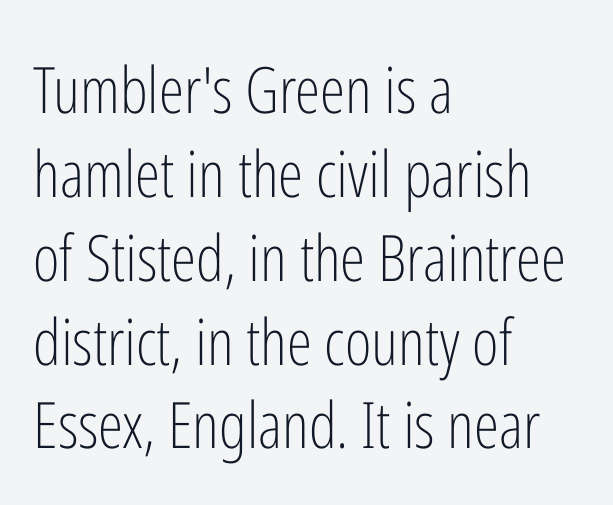
Vertical spacing — default. Weight: regular or lighter. Only glyphs here, with clear space below each row. Spacing between characters is what you'd get straight out of the box. Typeset ragged right — the left edge is the straight one. Type style note: lacks serifs.
